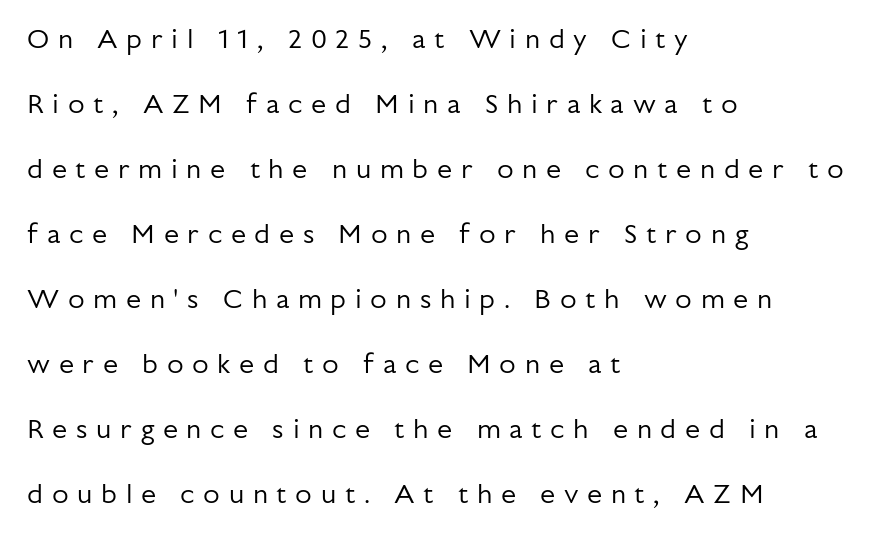
The image shows 27 px text type, upright; set left-aligned, loose line spacing (2.41x), unusually wide letter spacing (+0.32 em), not underlined.
